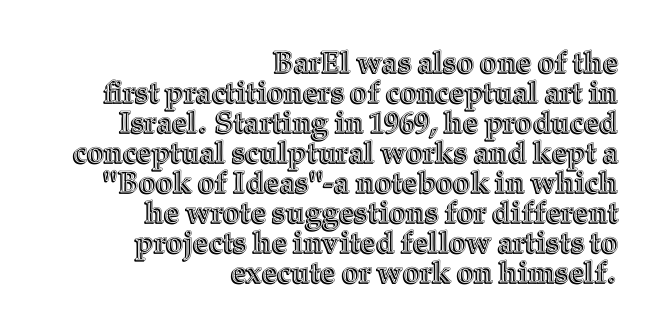
The image shows 30 px text type, upright; set right-aligned, tight line spacing (1.0x), normal letter spacing, not underlined; a medium x-height.
